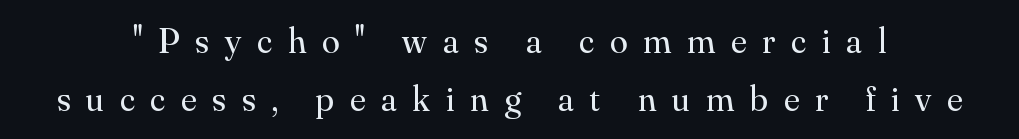
The image shows 36 px regular-weight serif type, upright; set normal line spacing (1.62x), unusually wide letter spacing (+0.44 em), not underlined; medium stroke contrast and a small x-height.
